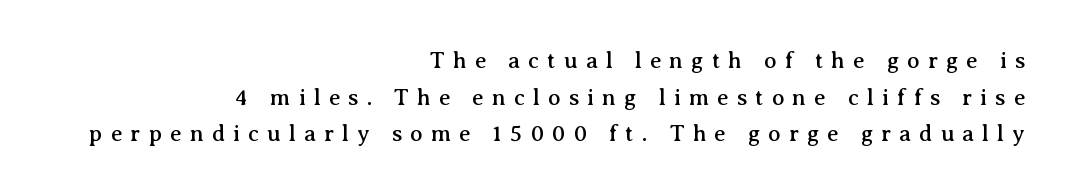
The image shows 23 px text type, upright; set right-aligned, normal line spacing (1.59x), unusually wide letter spacing (+0.35 em), not underlined.
